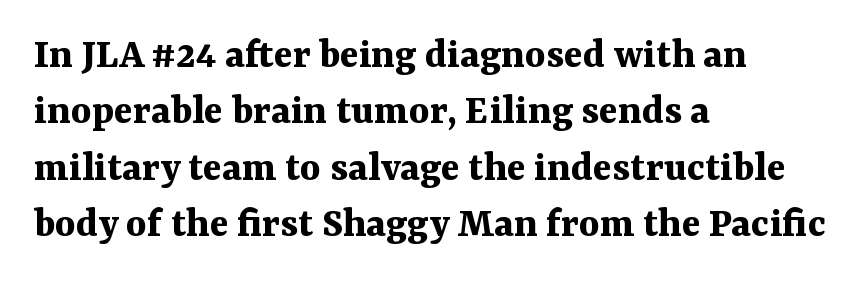
Q: Is the text bold? A: Yes.
Q: Is the text italic (slanted)? A: No, it is upright.
Q: Is the typeface a serif or a sans-serif typeface? A: Serif.
Q: Is the text underlined? A: No.
Q: How is the paragraph aligned? A: Left-aligned.
Q: Is the spacing between letters normal or unusually wide? A: Normal.
Q: Is the spacing between lines tight, normal or loose? A: Normal.
Q: Width (condensed, normal, or wide)? A: Normal.
Q: Stroke contrast? A: Medium.
Q: x-height? A: Medium.
Q: Monospaced? A: No.
